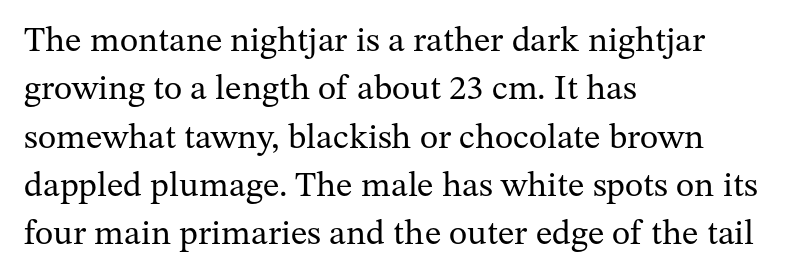
The image shows 35 px regular-weight serif type, upright; set left-aligned, normal line spacing (1.38x), normal letter spacing, not underlined; medium stroke contrast and a medium x-height.
